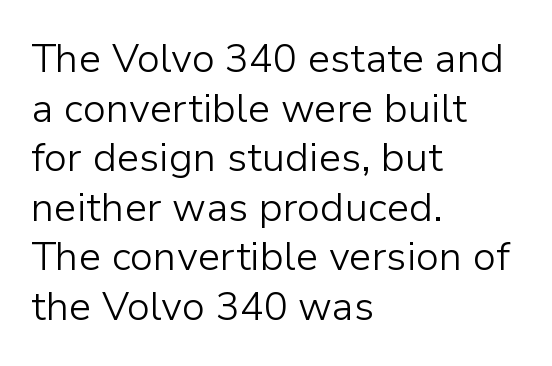
Heaviness? Minimal to ordinary, like unemphasized prose. Glyph-to-glyph distance matches everyday printed text. Quick note: underline off. Spacing verdict: proportional, widths tailored to each character. Each line starts at the same left margin while the right side varies. Check where the strokes stop: nothing finishes them off — pure sans.
